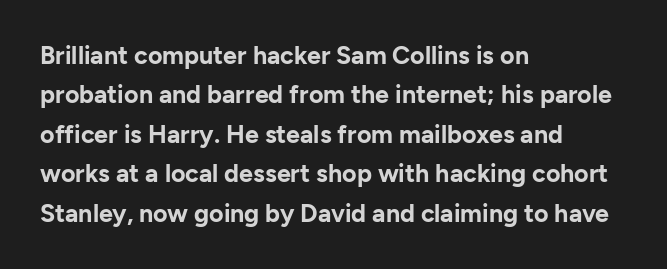
Q: Is the text bold? A: Yes.
Q: Is the text italic (slanted)? A: No, it is upright.
Q: Is the text underlined? A: No.
Q: How is the paragraph aligned? A: Left-aligned.
Q: Is the spacing between letters normal or unusually wide? A: Normal.
Q: Is the spacing between lines tight, normal or loose? A: Normal.
